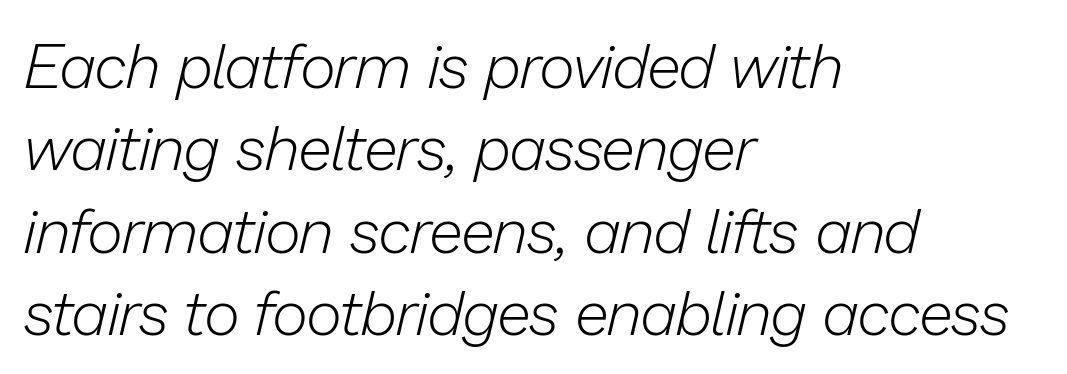
{"italic": "yes", "lean": "right", "slant_degrees": 13, "bold": "no", "weight": "light", "width": "normal", "stroke_contrast": "low", "x_height": "medium", "monospaced": "no", "underline": "no", "align": "left", "line_spacing": "normal", "line_spacing_ratio": 1.33, "letter_spacing": "normal", "letter_spacing_em": 0.0, "glyph_px": 62}
